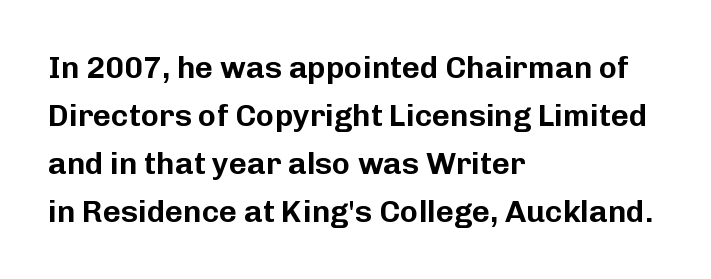
The image shows 31 px sans-serif type, upright; set left-aligned, normal line spacing (1.55x), normal letter spacing, not underlined; low stroke contrast and a medium x-height.
